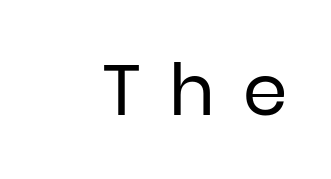
Q: Is the text bold? A: No.
Q: Is the text italic (slanted)? A: No, it is upright.
Q: Is the typeface a serif or a sans-serif typeface? A: Sans-serif.
Q: Is the text underlined? A: No.
Q: Is the spacing between letters normal or unusually wide? A: Unusually wide.
Q: Width (condensed, normal, or wide)? A: Normal.
Q: Stroke contrast? A: Low.
Q: x-height? A: Medium.
Q: Monospaced? A: No.
